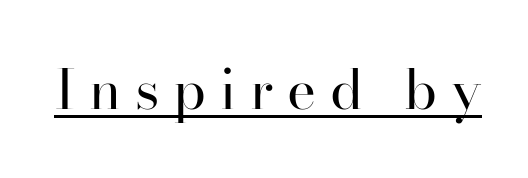
Q: Is the text bold? A: No.
Q: Is the text italic (slanted)? A: No, it is upright.
Q: Is the typeface a serif or a sans-serif typeface? A: Serif.
Q: Is the text underlined? A: Yes.
Q: Is the spacing between letters normal or unusually wide? A: Unusually wide.
Q: Width (condensed, normal, or wide)? A: Normal.
Q: Stroke contrast? A: High.
Q: x-height? A: Small.
Q: Monospaced? A: No.
